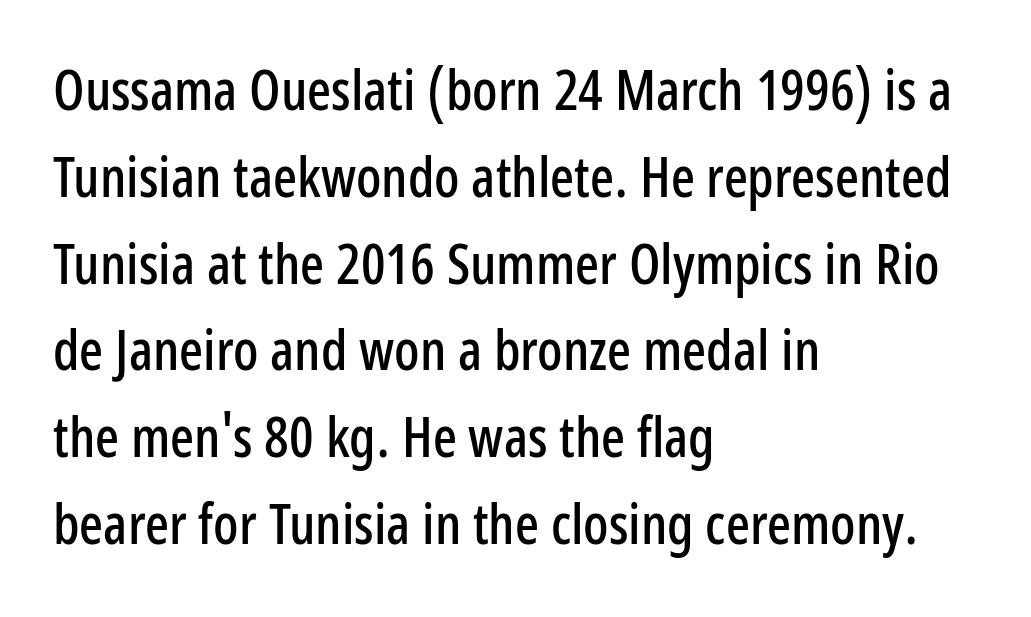
The image shows 56 px condensed sans-serif type, upright; set left-aligned, normal line spacing (1.55x), normal letter spacing, not underlined; low stroke contrast and a medium x-height.
